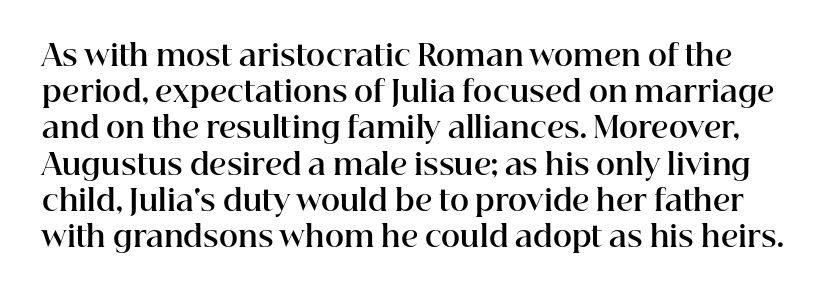
The image shows 29 px bold serif type, upright; set normal line spacing (1.25x), normal letter spacing, not underlined; high stroke contrast and a medium x-height.
